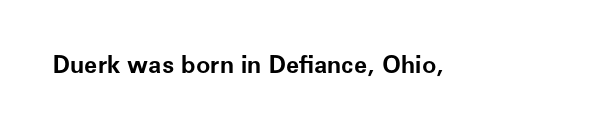
What stands out about the letter spacing? Nothing — it is the standard amount. Upright lettering throughout. Bold? Absolutely — the strokes are thick and heavy. The glyphs are unaccompanied by any horizontal stroke below them.
